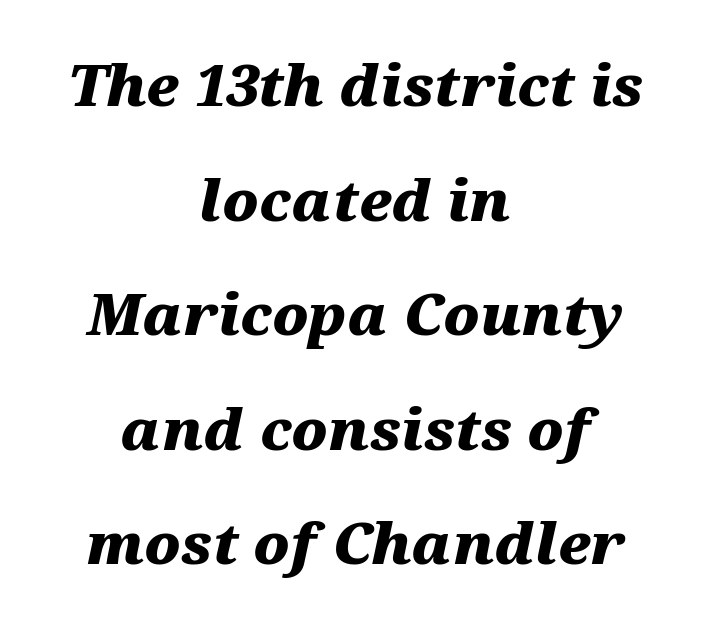
{"italic": "yes", "lean": "right", "slant_degrees": 12, "bold": "yes", "weight": "heavy", "width": "wide", "stroke_contrast": "medium", "x_height": "medium", "monospaced": "no", "underline": "no", "align": "center", "line_spacing": "loose", "line_spacing_ratio": 2.01, "letter_spacing": "normal", "letter_spacing_em": 0.0, "glyph_px": 57}
